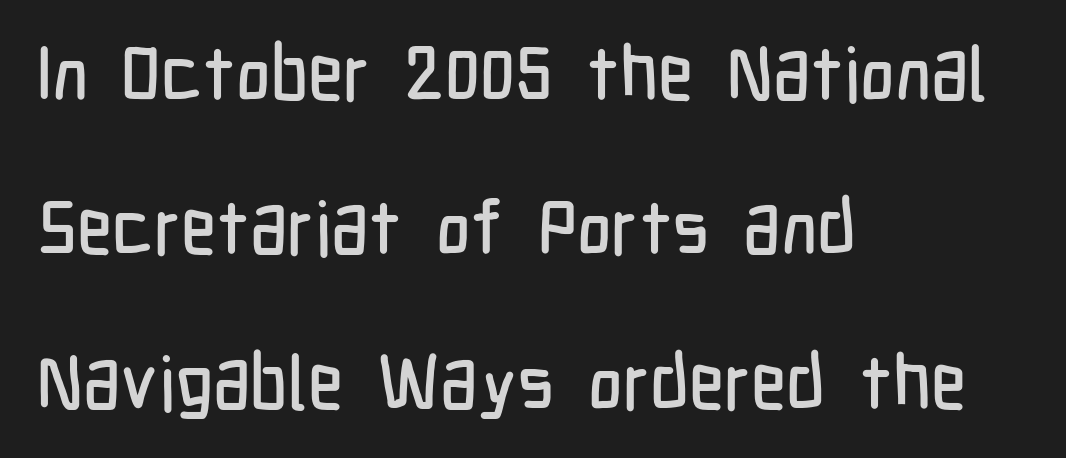
One glance says open: line gaps are wider than usual. What stands out about the letter spacing? Nothing — it is the standard amount. Note the varied advance widths — an 'i' is clearly narrower than an 'm'. The font family rendered here belongs to the sans-serif group. All the whitespace from short lines collects on the right. You can tell it's not italic because the verticals are truly vertical.
